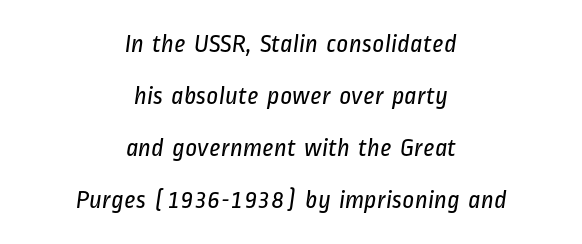
One-word summary of the alignment: center. What's the leading like? Stretched, with rows far apart. Look at the tracking — it's just the regular setting, nothing added. The cut favours lightness, reaching ordinary text weight at its darkest.
